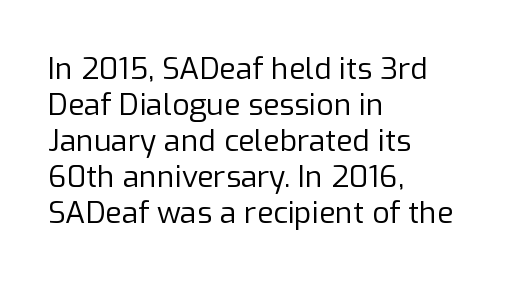
{"serif": "no", "italic": "no", "bold": "no", "weight": "regular", "width": "normal", "stroke_contrast": "low", "x_height": "medium", "monospaced": "no", "underline": "no", "align": "left", "line_spacing_ratio": 1.2, "letter_spacing": "normal", "letter_spacing_em": 0.0, "glyph_px": 30}
